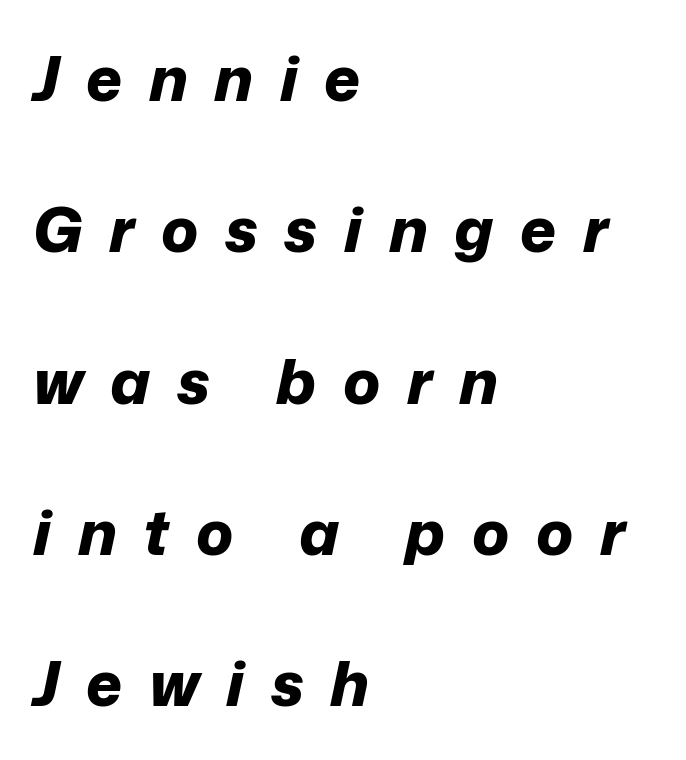
In terms of posture, this sample is oblique. These lines are rendered in a variable-pitch font. Rows of type keep a wide berth in the vertical direction. Thick stems and heavy bowls — unmistakably bold. The type is letterspaced generously, with wide tracking.
